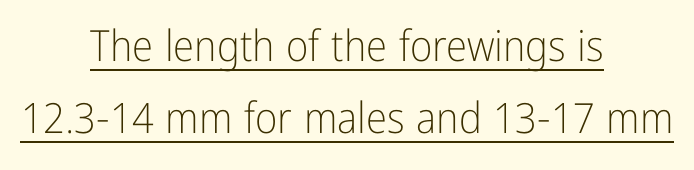
{"serif": "no", "italic": "no", "bold": "no", "weight": "light", "width": "condensed", "stroke_contrast": "low", "x_height": "medium", "monospaced": "no", "underline": "yes", "align": "center", "line_spacing": "normal", "line_spacing_ratio": 1.68, "letter_spacing": "normal", "letter_spacing_em": 0.0, "glyph_px": 43}
